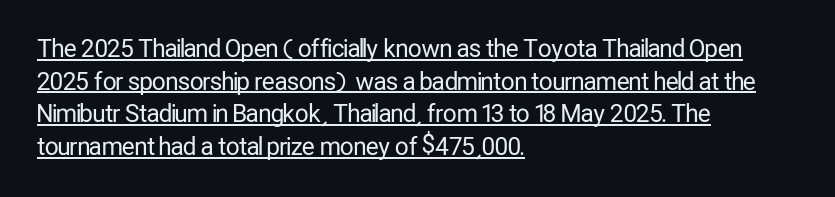
{"italic": "no", "bold": "no", "underline": "yes", "align": "left", "line_spacing": "normal", "line_spacing_ratio": 1.36, "letter_spacing": "normal", "letter_spacing_em": 0.0, "glyph_px": 24}
